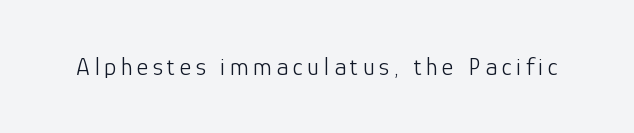
Q: Is the text bold? A: No.
Q: Is the text italic (slanted)? A: No, it is upright.
Q: Is the text underlined? A: No.
